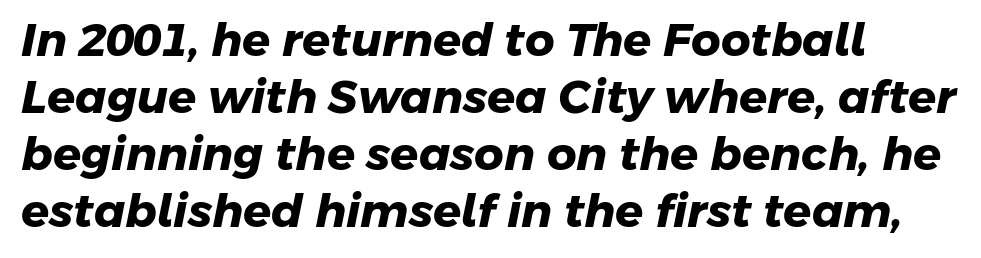
Q: Is the text bold? A: Yes.
Q: Is the typeface a serif or a sans-serif typeface? A: Sans-serif.
Q: Is the text underlined? A: No.
Q: Is the spacing between letters normal or unusually wide? A: Normal.
Q: Width (condensed, normal, or wide)? A: Normal.
Q: Stroke contrast? A: Low.
Q: x-height? A: Medium.
Q: Monospaced? A: No.
